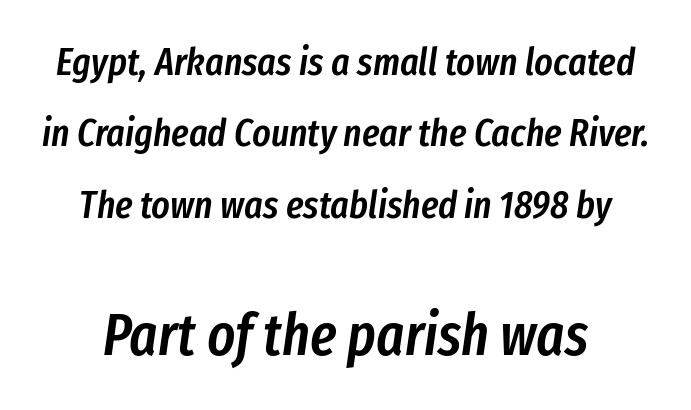
Q: Is the text bold? A: Semi-bold.
Q: Is the text italic (slanted)? A: Yes, it leans right by about 8 degrees.
Q: Is the text underlined? A: No.
Q: Is the spacing between letters normal or unusually wide? A: Normal.
Q: Which block of text is set in a larger size, the first (top) or the second (bottom)? A: The second (bottom) one.
Q: Width (condensed, normal, or wide)? A: Condensed.
Q: Stroke contrast? A: Low.
Q: x-height? A: Medium.
Q: Monospaced? A: No.
